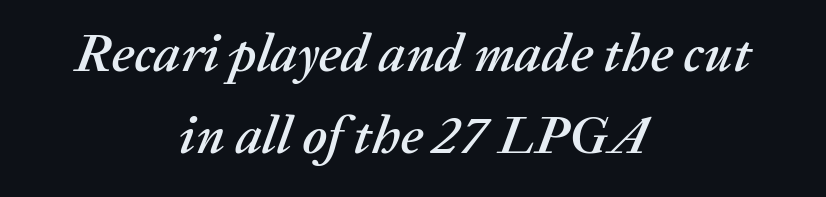
Q: Is the text italic (slanted)? A: Yes, it leans right by about 20 degrees.
Q: Is the text underlined? A: No.
Q: How is the paragraph aligned? A: Centered.
Q: Is the spacing between letters normal or unusually wide? A: Normal.
Q: Is the spacing between lines tight, normal or loose? A: Normal.
Q: Width (condensed, normal, or wide)? A: Normal.
Q: Stroke contrast? A: Medium.
Q: x-height? A: Medium.
Q: Monospaced? A: No.
